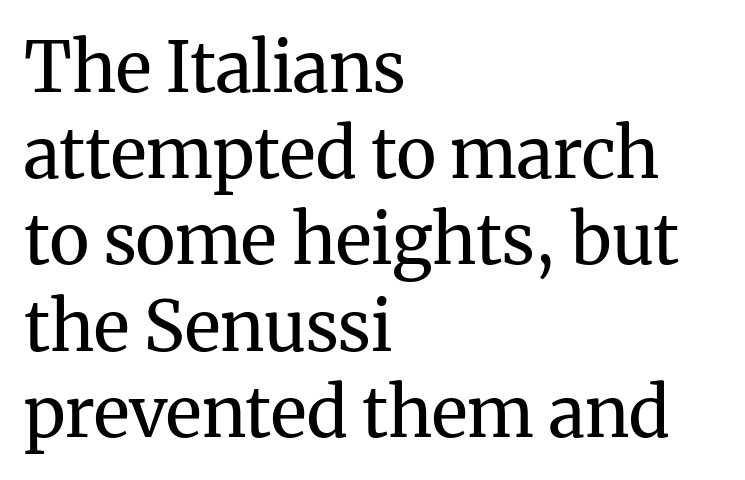
The image shows 69 px regular-weight serif type, upright; set left-aligned, normal line spacing (1.25x), normal letter spacing, not underlined; medium stroke contrast and a medium x-height.
